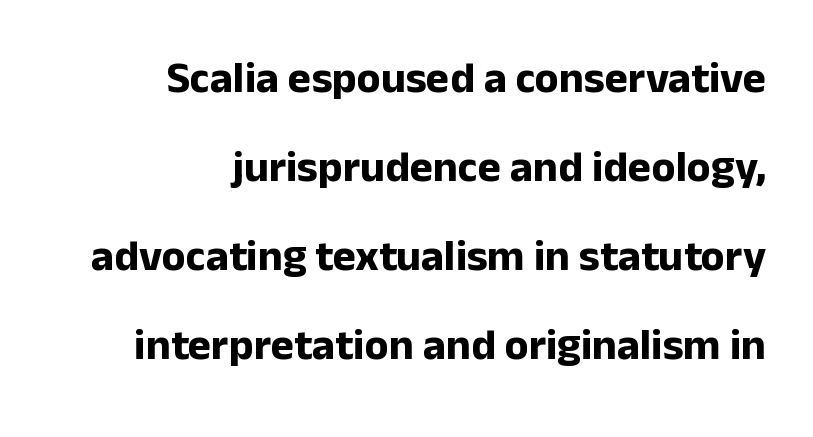
The image shows 44 px bold sans-serif type, upright; set right-aligned, loose line spacing (2.02x), normal letter spacing, not underlined; low stroke contrast and a medium x-height.
